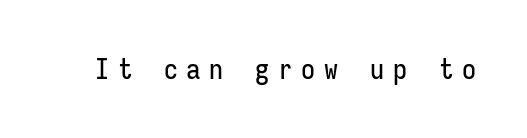
Display-style spreading of the glyphs; the letterfit is very open. Ordinary non-slanted type is in use. A bare baseline throughout the passage. Serif or sans? Sans — the stroke terminals are bare.
